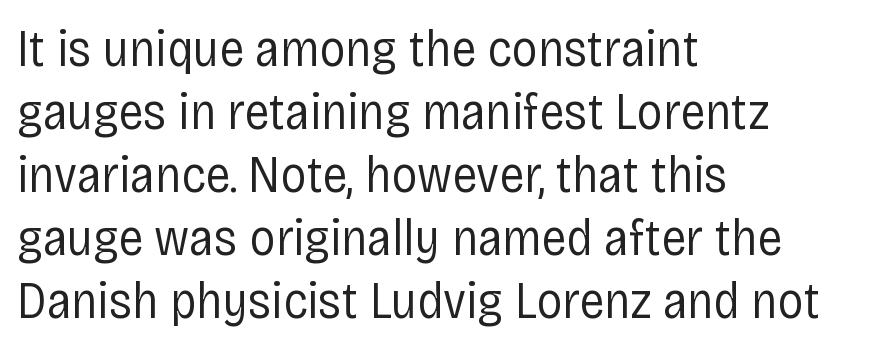
{"serif": "no", "italic": "no", "bold": "no", "weight": "regular", "width": "condensed", "stroke_contrast": "low", "x_height": "large", "monospaced": "no", "underline": "no", "align": "left", "line_spacing_ratio": 1.21, "letter_spacing": "normal", "letter_spacing_em": 0.0, "glyph_px": 52}
